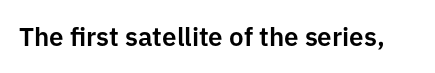
Q: Is the text italic (slanted)? A: No, it is upright.
Q: Is the text underlined? A: No.
Q: Is the spacing between letters normal or unusually wide? A: Normal.
